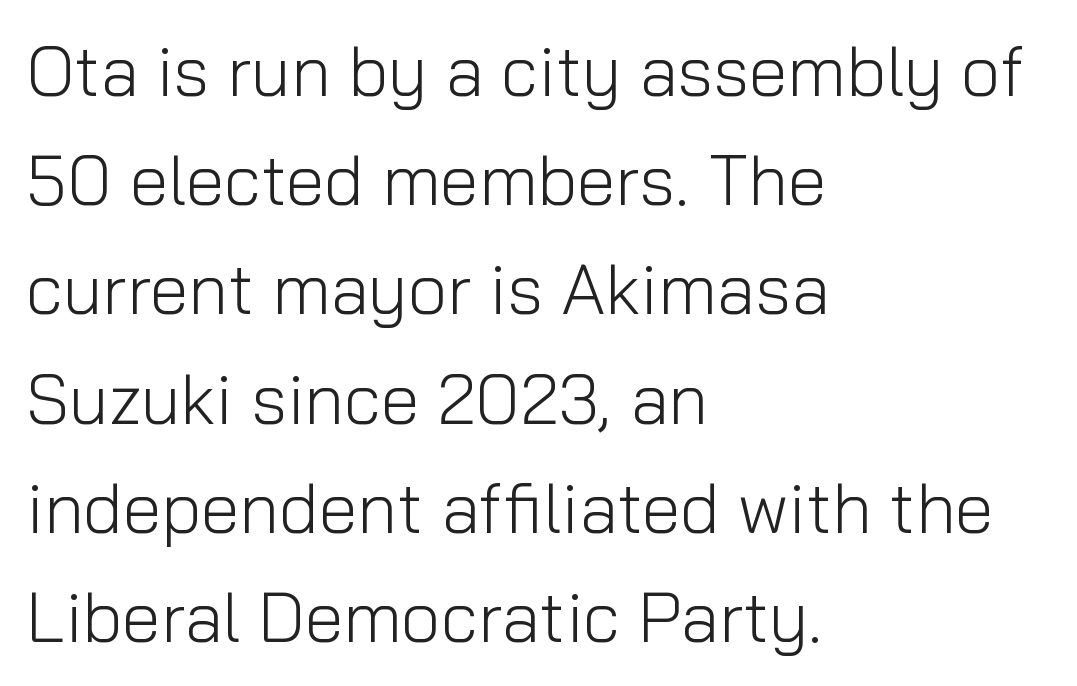
These lines were composed using upright roman letters. The rows are spaced the way most documents space them. Is the stroke heavy? The answer is a plain regular-or-lighter. The paragraph shown leans on its left margin. Nope, no serifs anywhere on these letters. Here the glyphs are tracked normally, forming tight word shapes.
